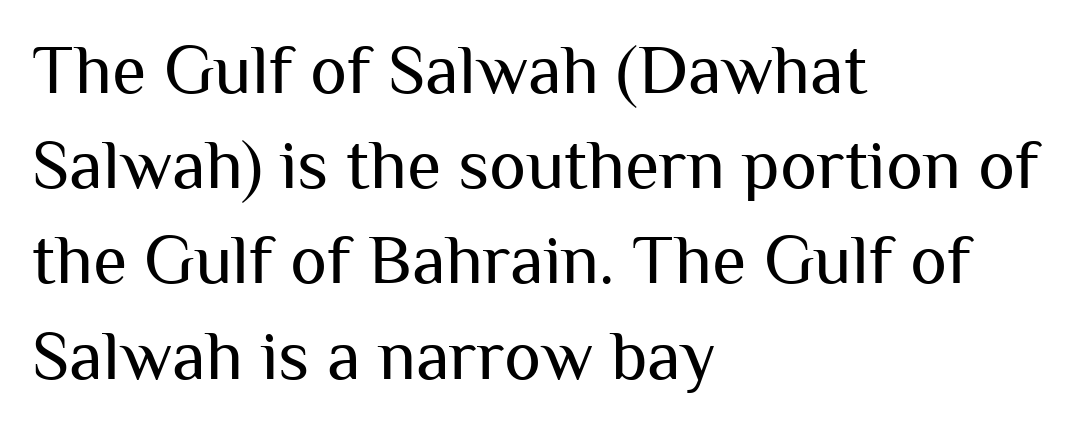
Looks like regular typesetting: each glyph gets only the width it needs. One glance says typical: line gaps are just what's usual. The typeface has the unassuming heft of standard copy or less. You can tell it's not italic because the verticals are truly vertical. Observe the absence of serifs on each vertical stroke in this sample. One-word summary of the alignment: left.
